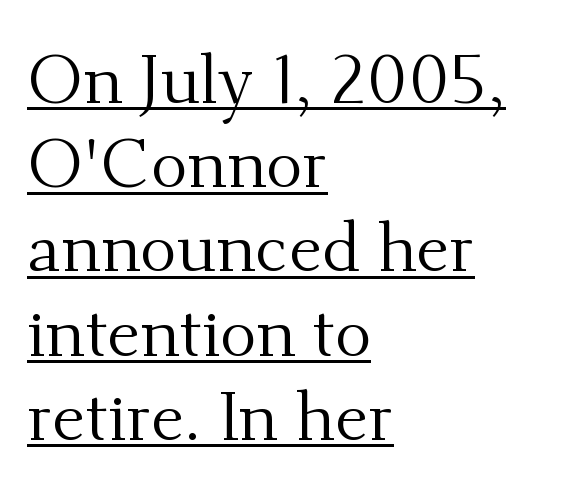
The passage shown is not bold in any degree. If you drew a line through each stem, it would be perfectly vertical. Looks like someone drew a line under every word here. Serif or sans? Serif — the stroke terminals have little feet. The rag falls on the right side of this text block.
